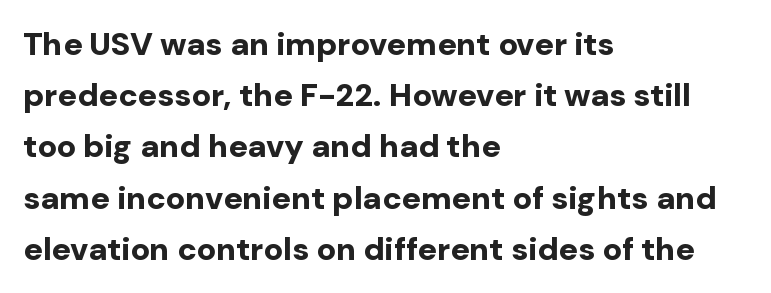
{"serif": "no", "italic": "no", "bold": "yes", "weight": "bold", "width": "normal", "stroke_contrast": "low", "x_height": "medium", "monospaced": "no", "underline": "no", "align": "left", "line_spacing": "normal", "line_spacing_ratio": 1.6, "letter_spacing": "normal", "letter_spacing_em": 0.0, "glyph_px": 32}
